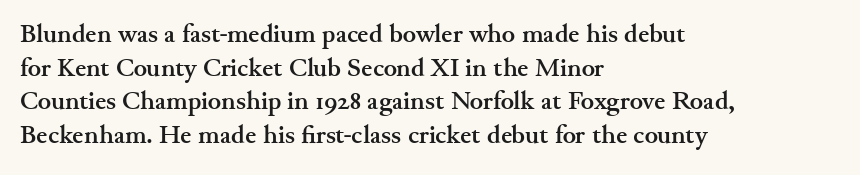
The image shows 25 px bold type, upright; set left-aligned, normal line spacing (1.35x), normal letter spacing, not underlined.
